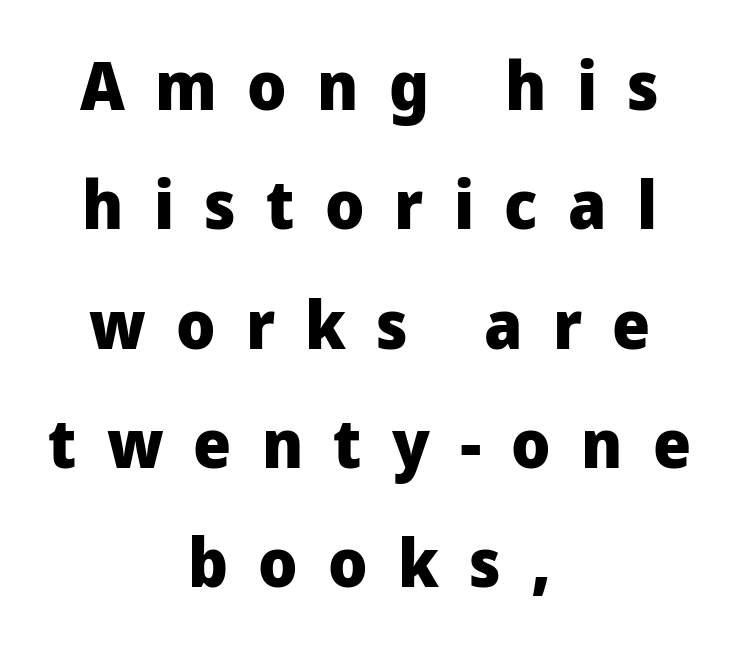
Q: Is the text bold? A: Yes.
Q: Is the text italic (slanted)? A: No, it is upright.
Q: Is the typeface a serif or a sans-serif typeface? A: Sans-serif.
Q: Is the text underlined? A: No.
Q: How is the paragraph aligned? A: Centered.
Q: Is the spacing between letters normal or unusually wide? A: Unusually wide.
Q: Width (condensed, normal, or wide)? A: Normal.
Q: Stroke contrast? A: Low.
Q: x-height? A: Medium.
Q: Monospaced? A: No.
